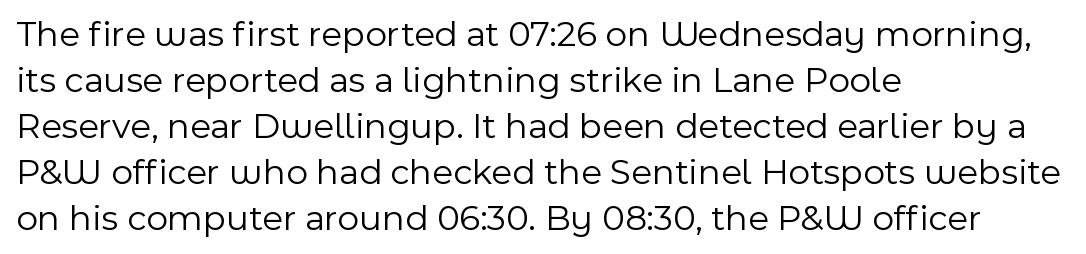
{"serif": "no", "italic": "no", "bold": "no", "weight": "light", "width": "normal", "x_height": "medium", "monospaced": "no", "underline": "no", "align": "left", "line_spacing_ratio": 1.24, "letter_spacing": "normal", "letter_spacing_em": 0.0, "glyph_px": 37}
